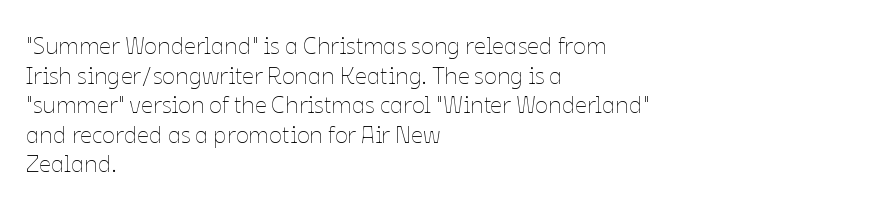
{"italic": "no", "bold": "no", "underline": "no", "align": "left", "line_spacing_ratio": 1.23, "letter_spacing": "normal", "letter_spacing_em": 0.0, "glyph_px": 24}
